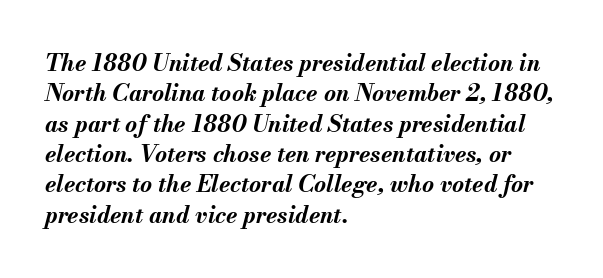
Q: Is the text bold? A: Yes.
Q: Is the text italic (slanted)? A: Yes, it leans right by about 13 degrees.
Q: Is the text underlined? A: No.
Q: How is the paragraph aligned? A: Left-aligned.
Q: Is the spacing between letters normal or unusually wide? A: Normal.
Q: Is the spacing between lines tight, normal or loose? A: Normal.
